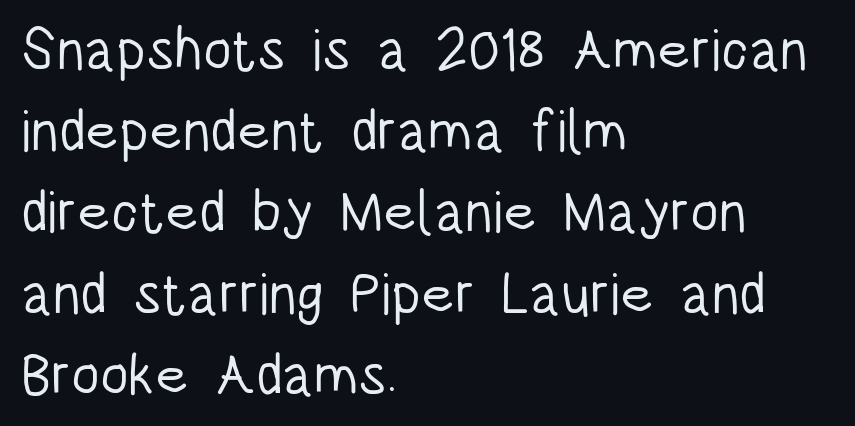
The image shows 58 px light, condensed sans-serif type, upright; set left-aligned, normal line spacing (1.4x), normal letter spacing, not underlined; low stroke contrast and a large x-height.
